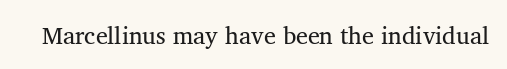
{"italic": "no", "bold": "no", "underline": "no", "letter_spacing": "normal", "letter_spacing_em": 0.0, "glyph_px": 24}
